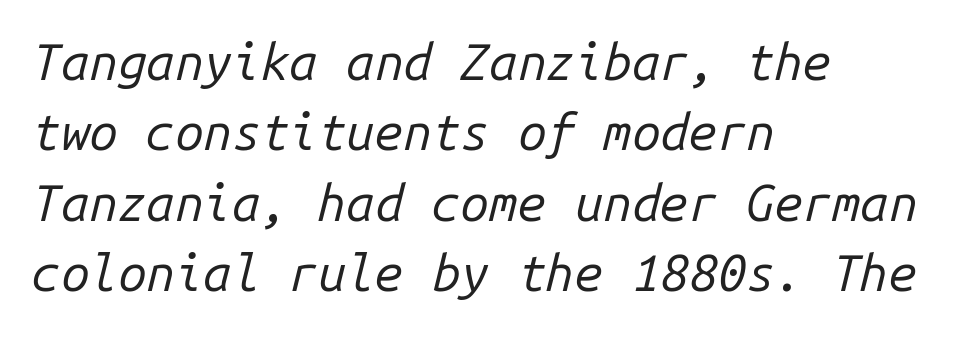
A typesetter would mark this as italic. In CSS terms this would be text-align: left. Compared with typical body copy, the letter spacing here is the same. The foot of each line stays bare and open. Do the characters align in a grid? Yes, the font is monospaced.
